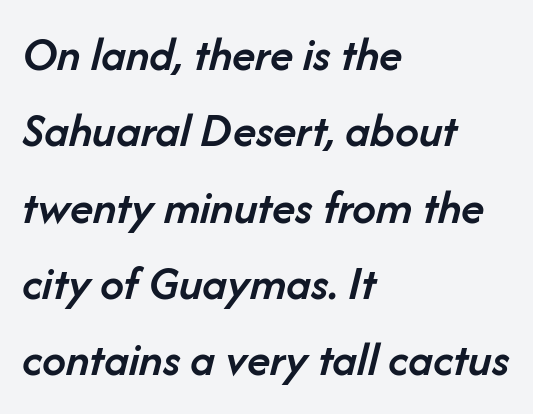
Check the space under the baseline: it is left empty. Character widths vary here, with narrow letters taking less room than wide ones. Vertically, the passage feels balanced, rows spaced as you'd expect. The gaps between neighbouring characters are ordinary and unremarkable.
